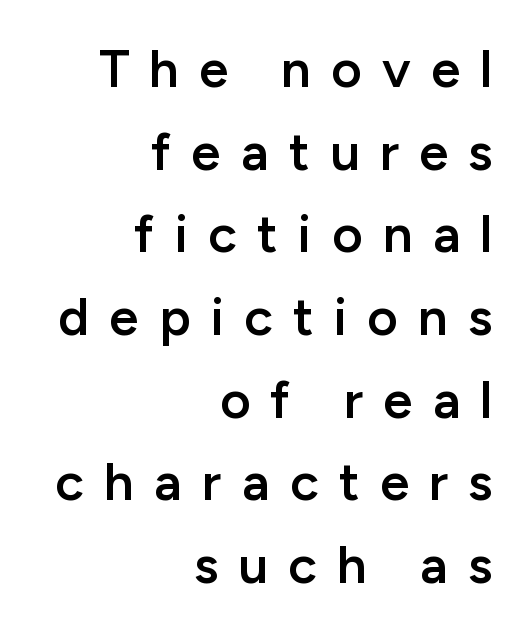
{"serif": "no", "italic": "no", "bold": "semi", "weight": "semibold", "width": "normal", "stroke_contrast": "low", "x_height": "medium", "monospaced": "no", "underline": "no", "align": "right", "line_spacing": "normal", "line_spacing_ratio": 1.56, "letter_spacing": "wide", "letter_spacing_em": 0.38, "glyph_px": 53}
